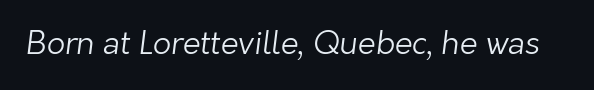
Q: Is the text bold? A: No.
Q: Is the typeface a serif or a sans-serif typeface? A: Sans-serif.
Q: Is the text underlined? A: No.
Q: Is the spacing between letters normal or unusually wide? A: Normal.
Q: Width (condensed, normal, or wide)? A: Normal.
Q: Stroke contrast? A: Low.
Q: x-height? A: Medium.
Q: Monospaced? A: No.
